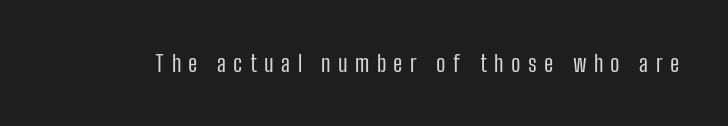
{"italic": "no", "bold": "no", "underline": "no", "letter_spacing": "wide", "letter_spacing_em": 0.32, "glyph_px": 23}
